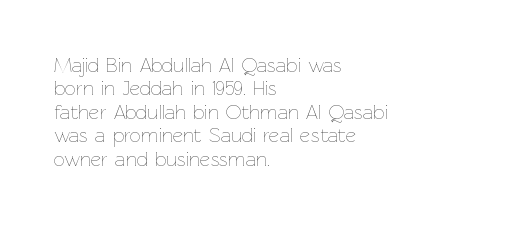
Anything drawn beneath the words? Only blank space. Each stroke keeps to a modest, everyday thickness or less. This sample is left-justified, so line endings fall wherever the words run out. Observe the ordinary spacing: letters are neighbours, not strangers.
